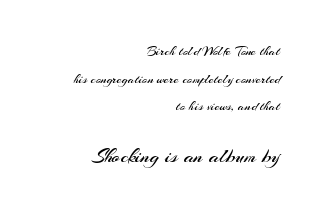
The image shows 22 px text type; set right-aligned, loose line spacing (1.97x), normal letter spacing, not underlined; the second (bottom) block is 1.57x larger.
